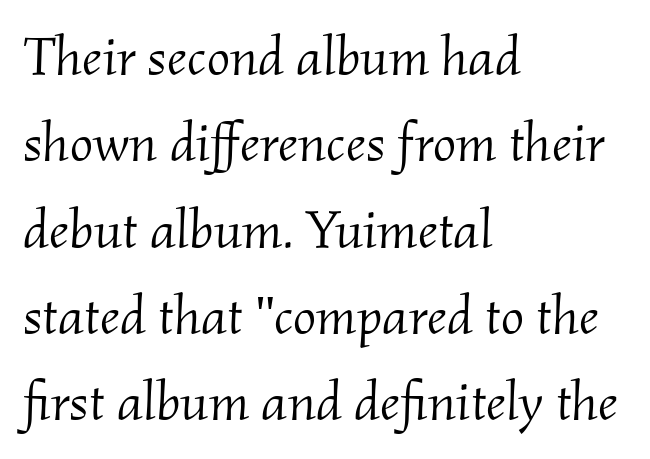
{"serif": "yes", "italic": "yes", "lean": "right", "slant_degrees": 2, "bold": "no", "weight": "light", "width": "normal", "stroke_contrast": "medium", "x_height": "small", "monospaced": "no", "underline": "no", "align": "left", "line_spacing": "normal", "line_spacing_ratio": 1.57, "letter_spacing": "normal", "letter_spacing_em": 0.0, "glyph_px": 55}
